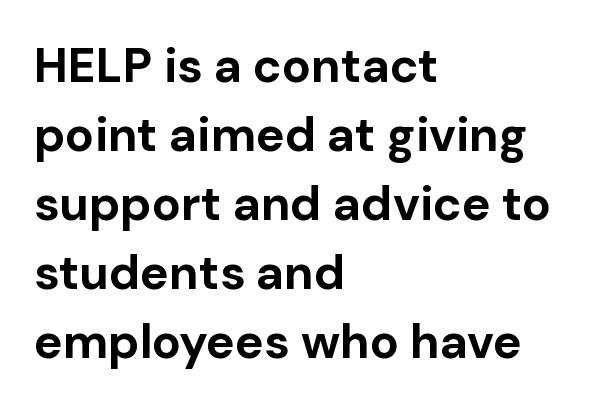
{"serif": "no", "italic": "no", "bold": "yes", "weight": "bold", "width": "normal", "stroke_contrast": "low", "x_height": "medium", "monospaced": "no", "underline": "no", "align": "left", "line_spacing": "normal", "line_spacing_ratio": 1.44, "letter_spacing": "normal", "letter_spacing_em": 0.0, "glyph_px": 48}
